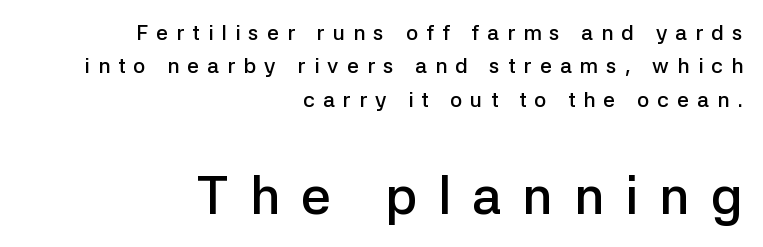
{"serif": "no", "italic": "no", "bold": "semi", "weight": "semibold", "width": "normal", "stroke_contrast": "low", "x_height": "medium", "monospaced": "no", "underline": "no", "align": "right", "line_spacing": "normal", "line_spacing_ratio": 1.59, "letter_spacing": "wide", "letter_spacing_em": 0.39, "larger_block": "second", "size_ratio": 2.52, "glyph_px": 53}
